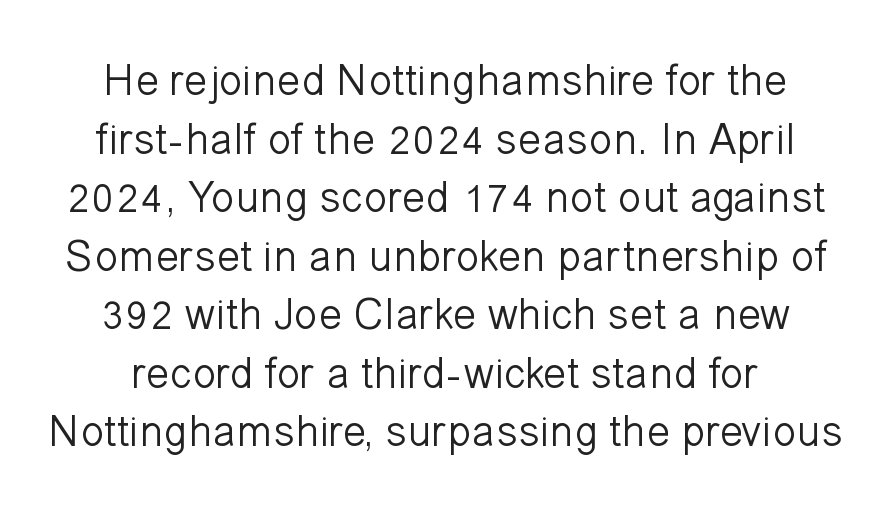
The typesetting does not lean heavy: it is not bold. The letters stand upright; this is a roman face. A typesetter would call this proportional, since set widths differ per character. The type is set solid horizontally, with unmodified tracking. Whoever set this chose a conventional vertical rhythm. Unmarked baselines from the first word to the last.
